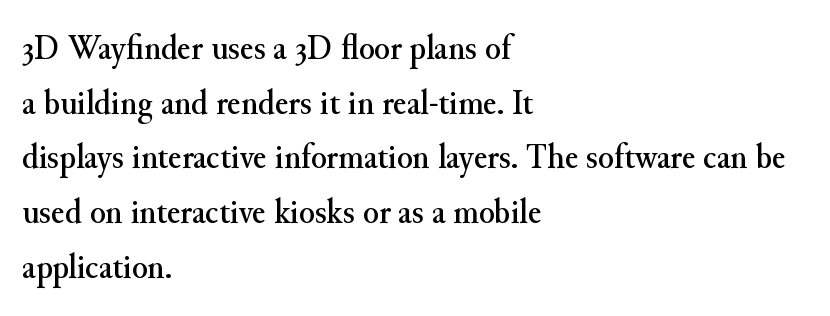
{"serif": "yes", "italic": "no", "width": "normal", "stroke_contrast": "medium", "x_height": "small", "monospaced": "no", "underline": "no", "align": "left", "line_spacing": "normal", "line_spacing_ratio": 1.52, "letter_spacing": "normal", "letter_spacing_em": 0.0, "glyph_px": 36}
